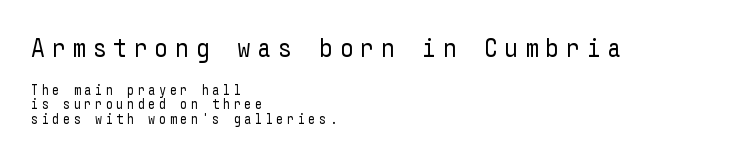
Q: Is the text bold? A: No.
Q: Is the text italic (slanted)? A: No, it is upright.
Q: Is the text underlined? A: No.
Q: How is the paragraph aligned? A: Left-aligned.
Q: Is the spacing between letters normal or unusually wide? A: Unusually wide.
Q: Is the spacing between lines tight, normal or loose? A: Tight.
Q: Which block of text is set in a larger size, the first (top) or the second (bottom)? A: The first (top) one.
